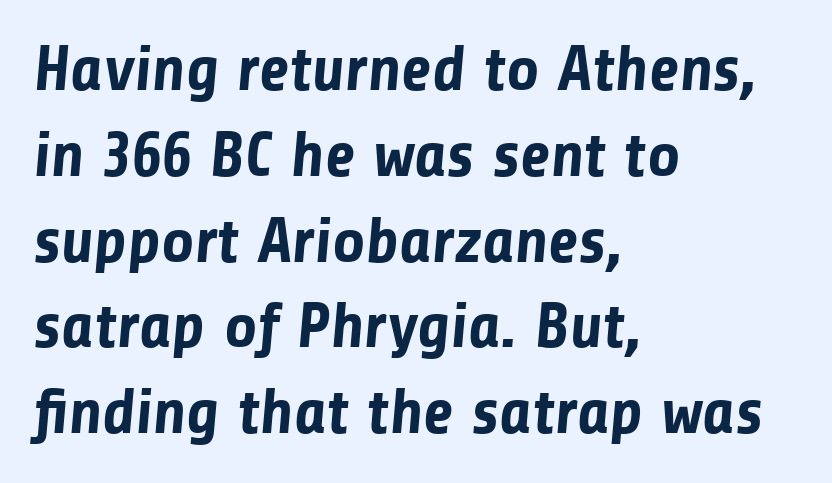
Q: Is the text bold? A: Yes.
Q: Is the typeface a serif or a sans-serif typeface? A: Sans-serif.
Q: Is the text underlined? A: No.
Q: How is the paragraph aligned? A: Left-aligned.
Q: Is the spacing between letters normal or unusually wide? A: Normal.
Q: Is the spacing between lines tight, normal or loose? A: Normal.
Q: Width (condensed, normal, or wide)? A: Normal.
Q: Stroke contrast? A: Low.
Q: x-height? A: Medium.
Q: Monospaced? A: No.
